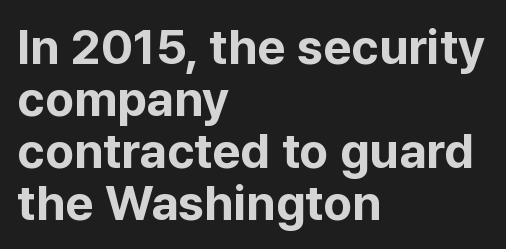
Horizontally, the lines are justified to the leading edge only. The characters display no serif detailing; their extremities are plain. The face used here is rendered with its standard letterfit. A bare baseline throughout the passage. It's the straight-up-and-down kind of type.
